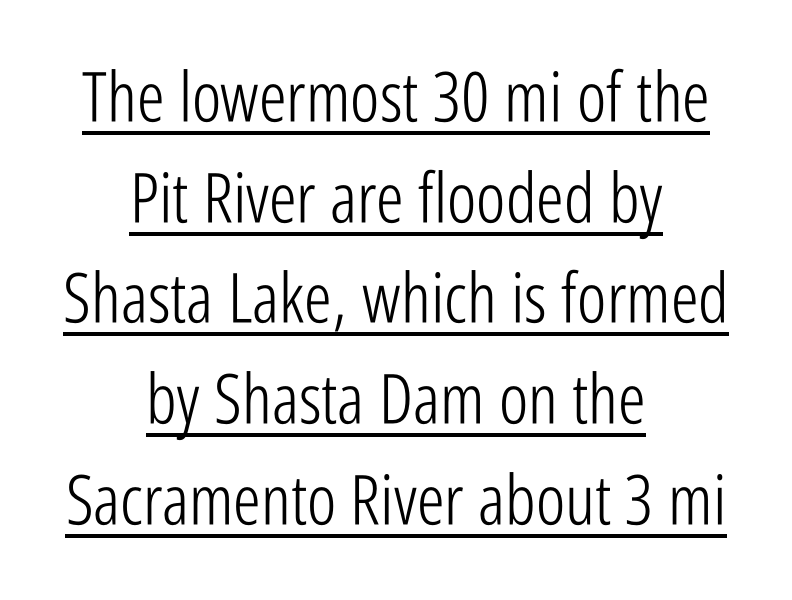
{"serif": "no", "italic": "no", "bold": "no", "weight": "light", "width": "condensed", "stroke_contrast": "low", "x_height": "medium", "monospaced": "no", "underline": "yes", "align": "center", "line_spacing": "normal", "line_spacing_ratio": 1.46, "letter_spacing": "normal", "letter_spacing_em": 0.0, "glyph_px": 69}
